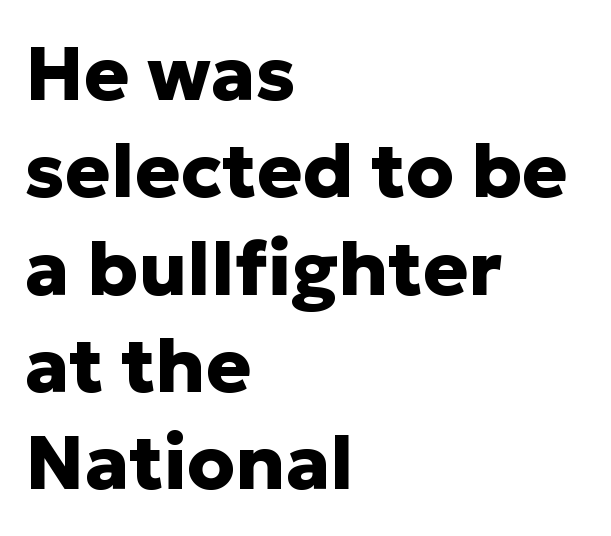
The image shows 76 px heavy sans-serif type, upright; set left-aligned, normal line spacing (1.28x), normal letter spacing, not underlined; low stroke contrast and a medium x-height.
